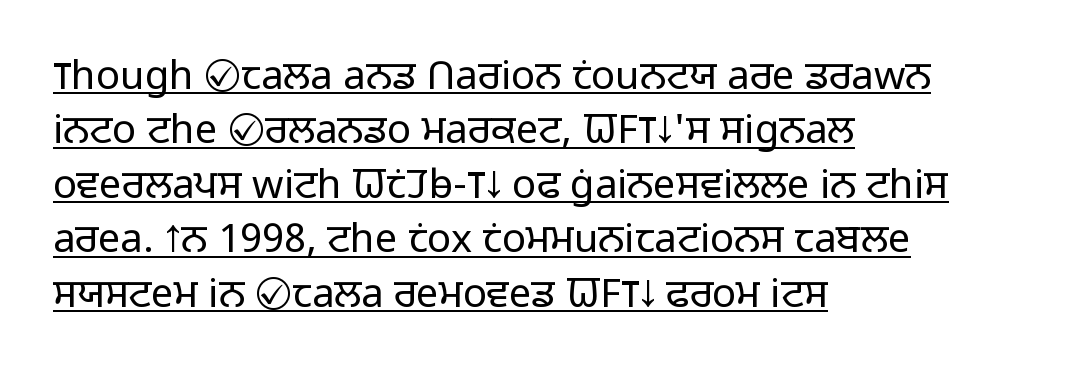
The image shows 40 px light sans-serif type, upright; set left-aligned, normal line spacing (1.36x), normal letter spacing, underlined; low stroke contrast and a medium x-height.
